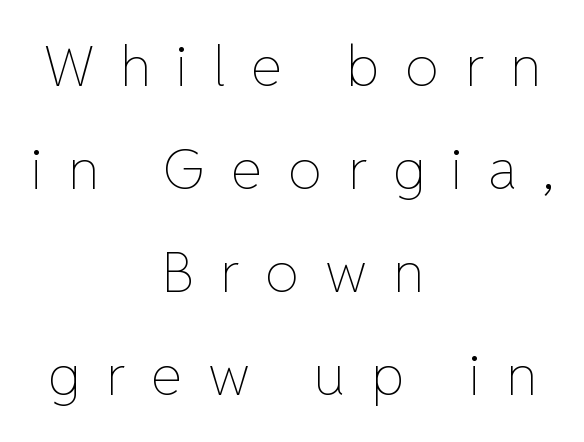
{"italic": "no", "bold": "no", "weight": "thin", "width": "normal", "stroke_contrast": "low", "x_height": "medium", "monospaced": "no", "underline": "no", "align": "center", "line_spacing_ratio": 1.84, "letter_spacing": "wide", "letter_spacing_em": 0.46, "glyph_px": 56}
